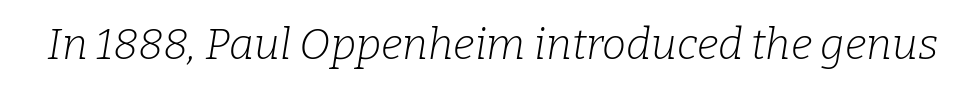
{"serif": "yes", "italic": "yes", "lean": "right", "slant_degrees": 9, "bold": "no", "weight": "light", "width": "normal", "stroke_contrast": "low", "x_height": "medium", "monospaced": "no", "underline": "no", "letter_spacing": "normal", "letter_spacing_em": 0.0, "glyph_px": 43}
